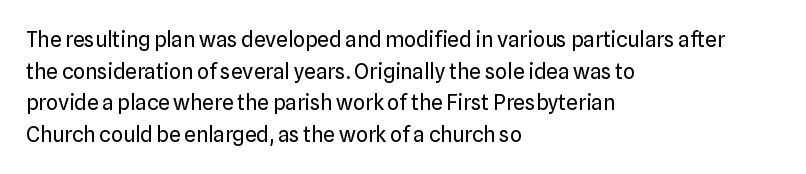
Q: Is the text bold? A: No.
Q: Is the text italic (slanted)? A: No, it is upright.
Q: Is the text underlined? A: No.
Q: How is the paragraph aligned? A: Left-aligned.
Q: Is the spacing between letters normal or unusually wide? A: Normal.
Q: Is the spacing between lines tight, normal or loose? A: Normal.
